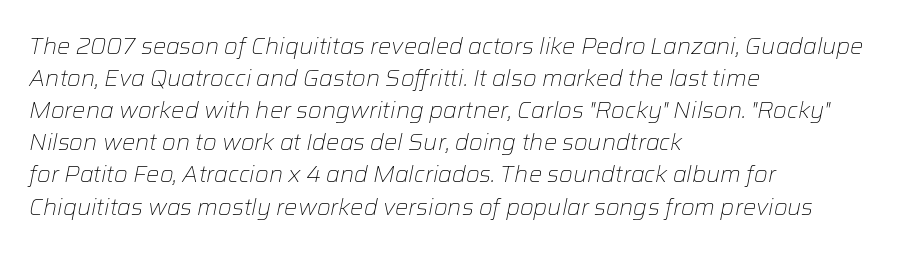
The image shows 22 px text type, italic (leaning right); set left-aligned, normal line spacing (1.46x), normal letter spacing, not underlined.
